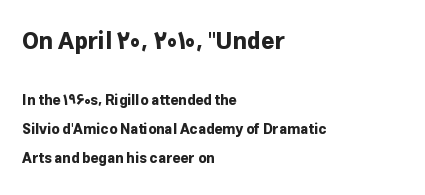
Q: Is the text bold? A: Yes.
Q: Is the text italic (slanted)? A: No, it is upright.
Q: Is the text underlined? A: No.
Q: How is the paragraph aligned? A: Left-aligned.
Q: Is the spacing between letters normal or unusually wide? A: Normal.
Q: Is the spacing between lines tight, normal or loose? A: Loose.
Q: Which block of text is set in a larger size, the first (top) or the second (bottom)? A: The first (top) one.
